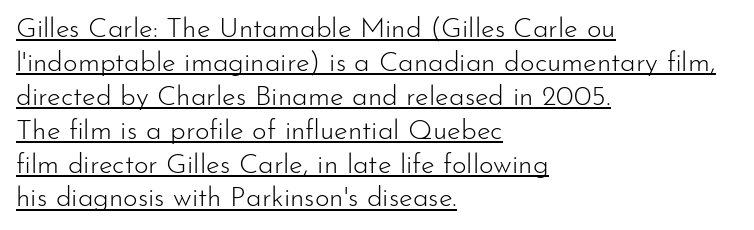
{"serif": "no", "italic": "no", "bold": "no", "weight": "light", "width": "normal", "stroke_contrast": "low", "x_height": "small", "monospaced": "no", "underline": "yes", "align": "left", "line_spacing_ratio": 1.21, "letter_spacing": "normal", "letter_spacing_em": 0.0, "glyph_px": 28}
